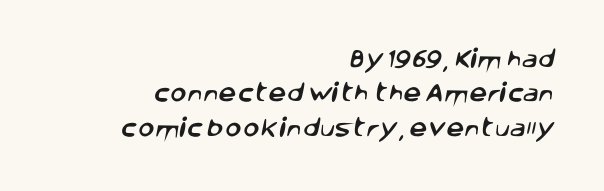
Q: Is the text underlined? A: No.
Q: How is the paragraph aligned? A: Right-aligned.
Q: Is the spacing between letters normal or unusually wide? A: Normal.
